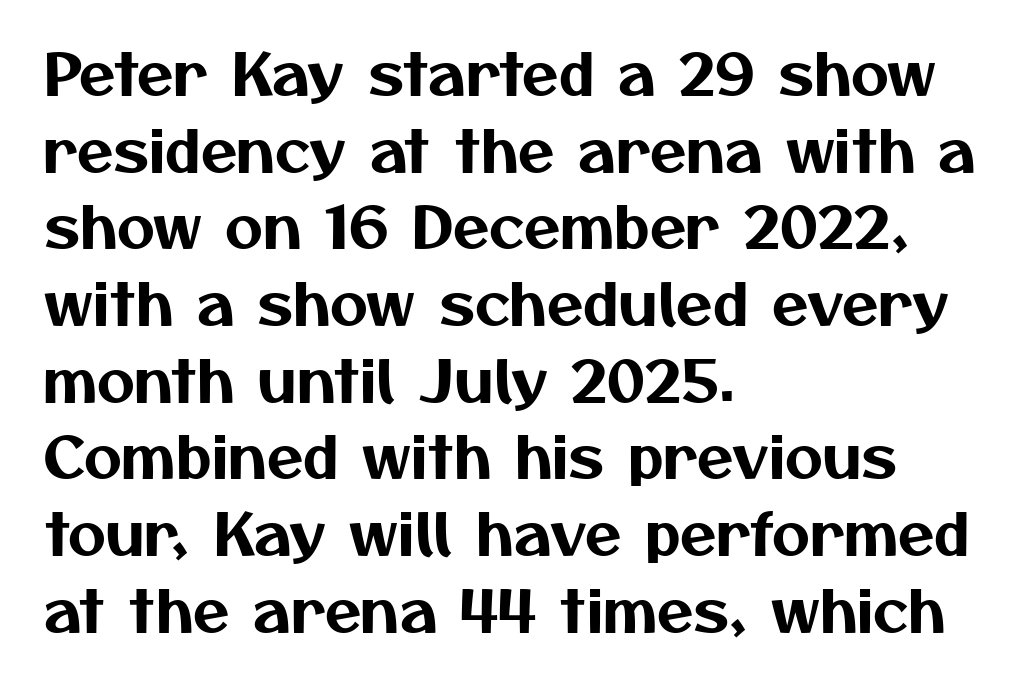
Q: Is the typeface a serif or a sans-serif typeface? A: Sans-serif.
Q: Is the text underlined? A: No.
Q: How is the paragraph aligned? A: Left-aligned.
Q: Is the spacing between letters normal or unusually wide? A: Normal.
Q: Is the spacing between lines tight, normal or loose? A: Normal.
Q: Width (condensed, normal, or wide)? A: Normal.
Q: Stroke contrast? A: Medium.
Q: x-height? A: Medium.
Q: Monospaced? A: No.
